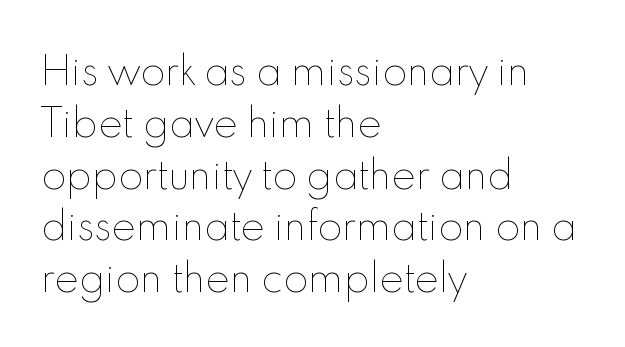
Here the glyphs are tracked normally, forming tight word shapes. Characters remain perfectly vertical along every line. The designer left line spacing at the default. Words float on clear page, feet unadorned.
